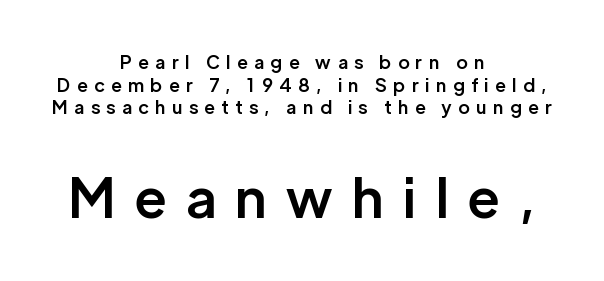
This sample is center-justified, so both line endings float freely. Between these two stacked blocks, the lower one wins on size. Bold? Not quite — semibold, heavier than regular but stopping short. No italicization has been applied; the sample stays upright.
